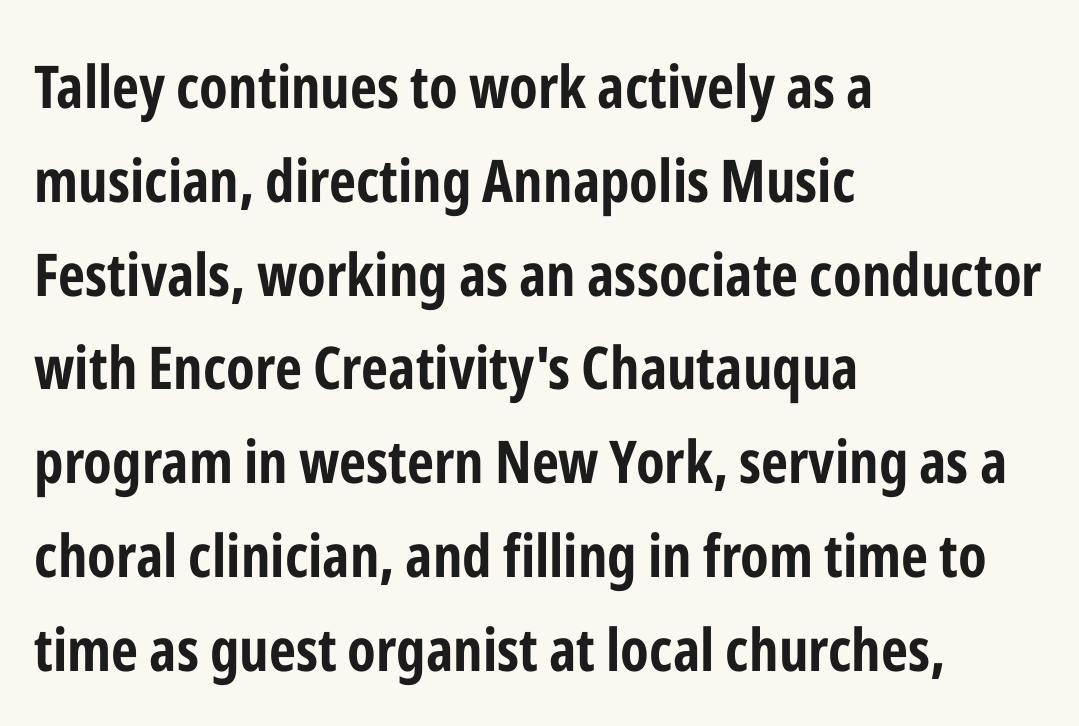
Descender tails drop into unmarked territory. Nope, not italic — everything's standing straight. How heavy is the stroke? Heavy — this is a bold. A student would call this left alignment; a typographer would say flush left, rag right. Examine the stroke ends and you'll find no serifs.
